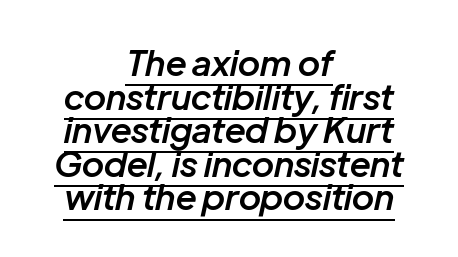
Glance below the letters and you will spot a drawn line. Honestly, the letter spacing is just normal — you wouldn't notice it. A semibold gives these letters moderate extra thickness, short of bold. Italic? Definitely — the glyphs are oblique.
